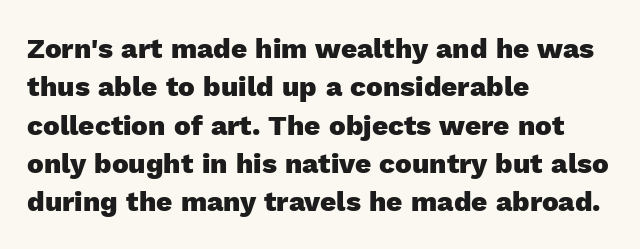
Is this a sans? Yes — the strokes have no serifs. What stands out about the letter spacing? Nothing — it is the standard amount. Words float on clear page, feet unadorned. Alignment: flush left. Each letter keeps its own natural width here, so spacing adapts to shape. Compared with typical paragraphs, the rows here are spaced about the same.
